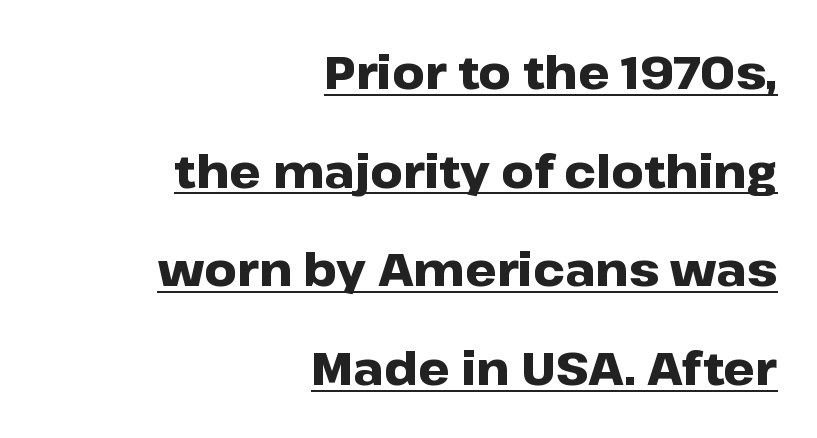
Q: Is the text bold? A: Yes.
Q: Is the text italic (slanted)? A: No, it is upright.
Q: Is the typeface a serif or a sans-serif typeface? A: Sans-serif.
Q: Is the text underlined? A: Yes.
Q: How is the paragraph aligned? A: Right-aligned.
Q: Is the spacing between letters normal or unusually wide? A: Normal.
Q: Is the spacing between lines tight, normal or loose? A: Loose.
Q: Width (condensed, normal, or wide)? A: Wide.
Q: Stroke contrast? A: Low.
Q: x-height? A: Medium.
Q: Monospaced? A: No.
